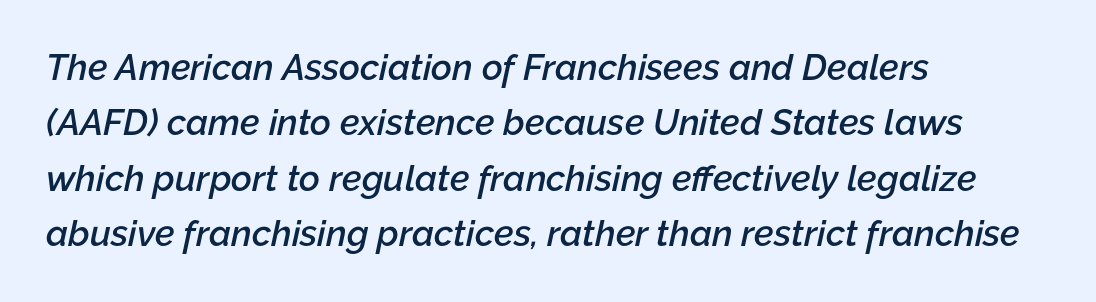
Leftover space on each line is placed entirely after the last word. Looks like regular typesetting: each glyph gets only the width it needs. Slant detected: the letters are inclined. What weight is shown? A semibold, between regular and bold. The area under the type is left untouched. This block has exactly the height ordinary leading produces.
